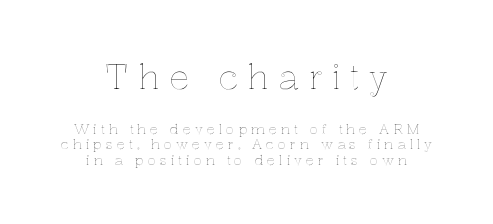
{"italic": "no", "width": "normal", "x_height": "medium", "monospaced": "no", "underline": "no", "align": "center", "line_spacing": "tight", "line_spacing_ratio": 1.13, "letter_spacing": "wide", "letter_spacing_em": 0.27, "larger_block": "first", "size_ratio": 2.43, "glyph_px": 34}
